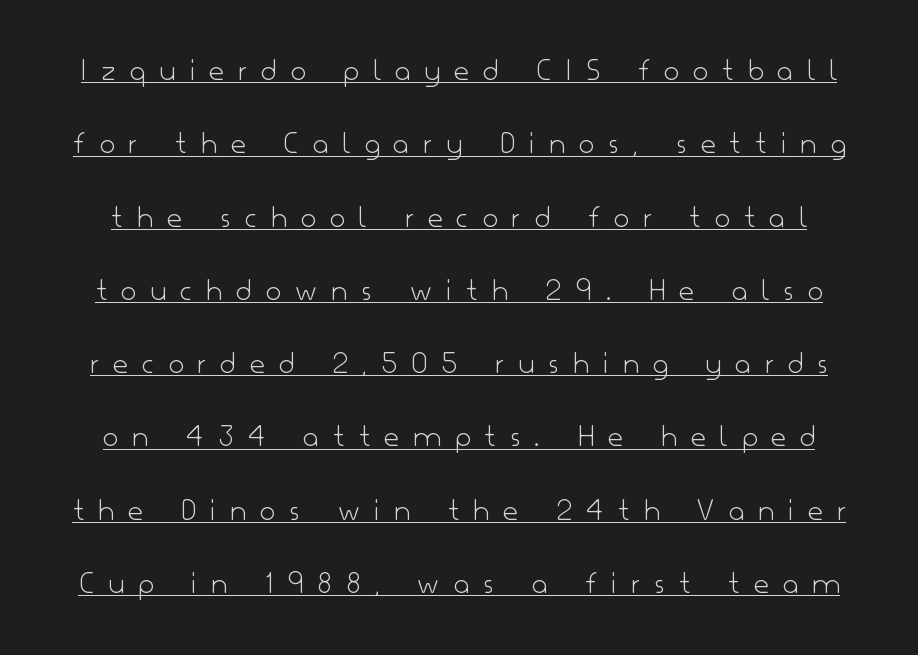
Varying glyph widths throughout — classic text-font behaviour. A typesetter would label this face a sans. A baseline rule has been typeset under these characters. One glance says open: line gaps are wider than usual.
